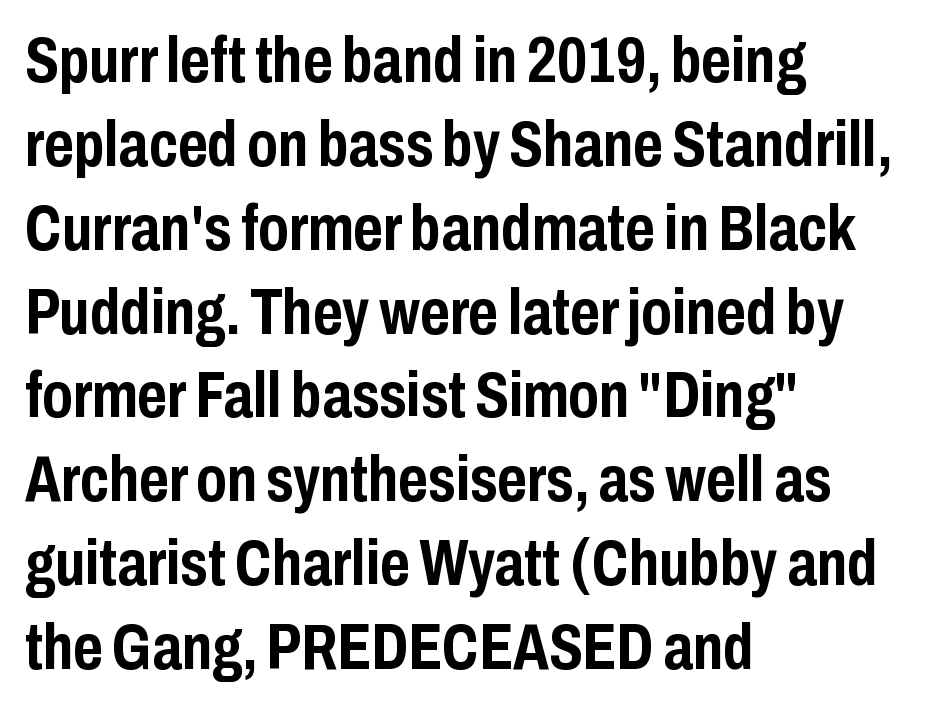
Q: Is the text bold? A: Yes.
Q: Is the text italic (slanted)? A: No, it is upright.
Q: Is the typeface a serif or a sans-serif typeface? A: Sans-serif.
Q: Is the text underlined? A: No.
Q: How is the paragraph aligned? A: Left-aligned.
Q: Is the spacing between letters normal or unusually wide? A: Normal.
Q: Is the spacing between lines tight, normal or loose? A: Normal.
Q: Width (condensed, normal, or wide)? A: Condensed.
Q: Stroke contrast? A: Low.
Q: x-height? A: Medium.
Q: Monospaced? A: No.
